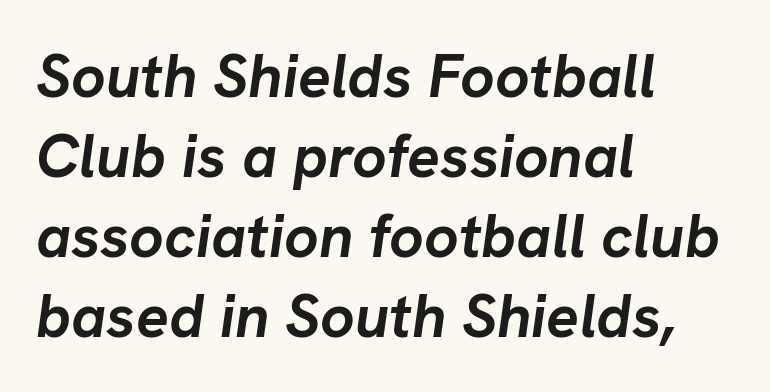
The image shows 61 px semibold type, italic (leaning right); set left-aligned, normal line spacing (1.31x), normal letter spacing, not underlined; low stroke contrast and a medium x-height.
